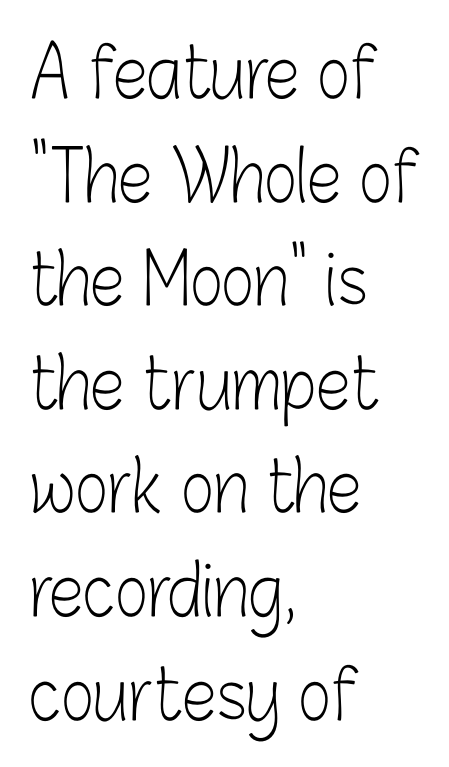
{"serif": "no", "italic": "no", "bold": "no", "weight": "light", "width": "condensed", "stroke_contrast": "low", "x_height": "medium", "monospaced": "no", "underline": "no", "align": "left", "line_spacing": "normal", "line_spacing_ratio": 1.48, "letter_spacing": "normal", "letter_spacing_em": 0.0, "glyph_px": 70}
